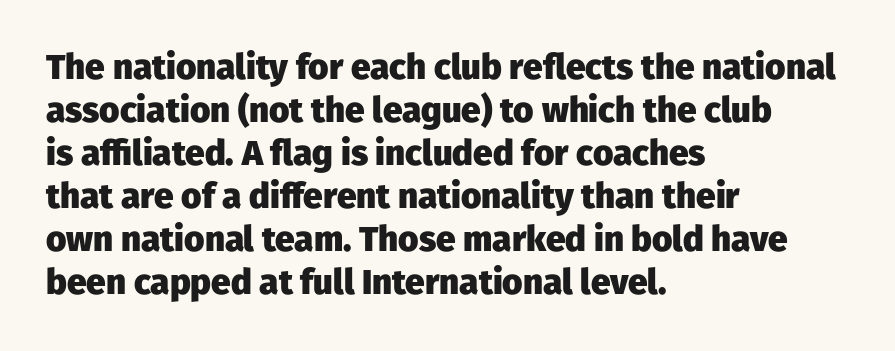
Heavy-handed strokes throughout: this text is bold. Each line starts at the same left margin while the right side varies. The font family rendered here belongs to the sans-serif group. A clean baseline with only descenders dipping below it. It's the straight-up-and-down kind of type.
